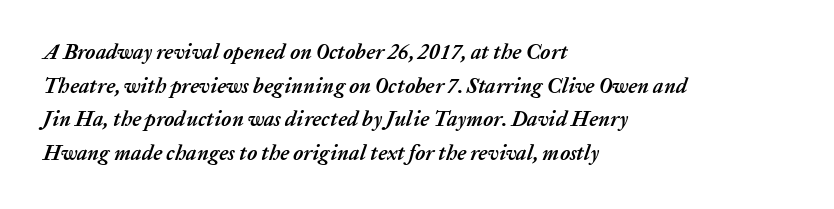
Q: Is the text bold? A: Yes.
Q: Is the text italic (slanted)? A: Yes, it leans right by about 20 degrees.
Q: Is the text underlined? A: No.
Q: How is the paragraph aligned? A: Left-aligned.
Q: Is the spacing between letters normal or unusually wide? A: Normal.
Q: Is the spacing between lines tight, normal or loose? A: Normal.
